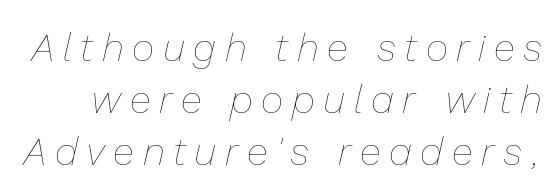
The image shows 39 px thin type, italic (leaning right); set normal line spacing (1.33x), unusually wide letter spacing (+0.22 em), not underlined; low stroke contrast and a medium x-height.
